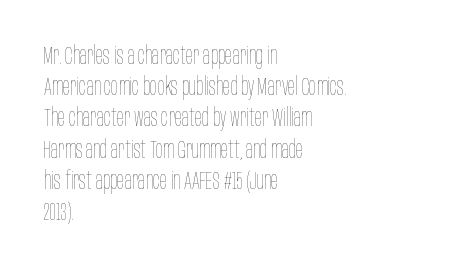
{"italic": "no", "bold": "no", "underline": "no", "align": "left", "line_spacing": "normal", "line_spacing_ratio": 1.3, "letter_spacing": "normal", "letter_spacing_em": 0.0, "glyph_px": 24}
